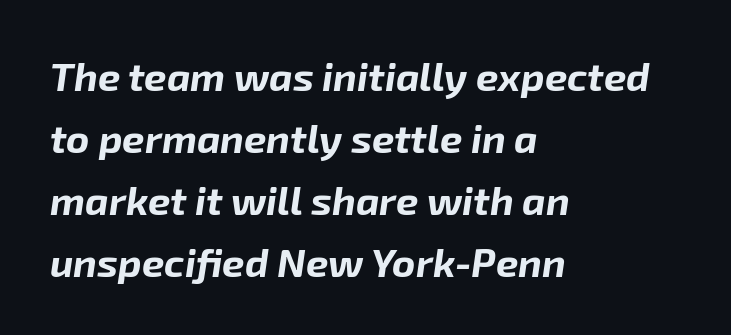
How are the letters spaced? Ordinarily, with no added tracking. The passage is arranged the way most books set body copy — flush left. The specimen reads as italic at a glance. Students, this is bold: see how much ink each stroke carries. One glance says typical: line gaps are just what's usual.
